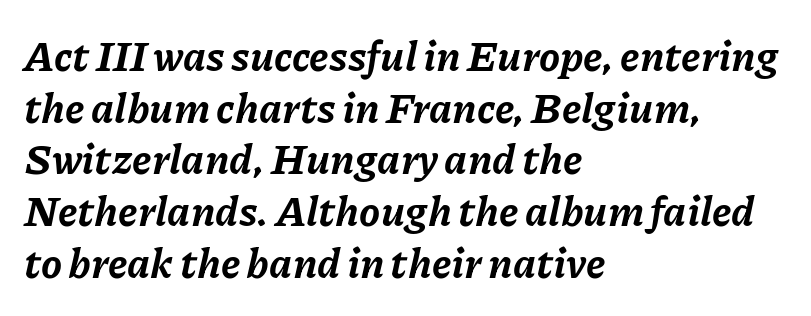
Q: Is the text bold? A: Yes.
Q: Is the text italic (slanted)? A: Yes, it leans right by about 11 degrees.
Q: Is the text underlined? A: No.
Q: How is the paragraph aligned? A: Left-aligned.
Q: Is the spacing between letters normal or unusually wide? A: Normal.
Q: Width (condensed, normal, or wide)? A: Normal.
Q: Stroke contrast? A: Low.
Q: x-height? A: Medium.
Q: Monospaced? A: No.
